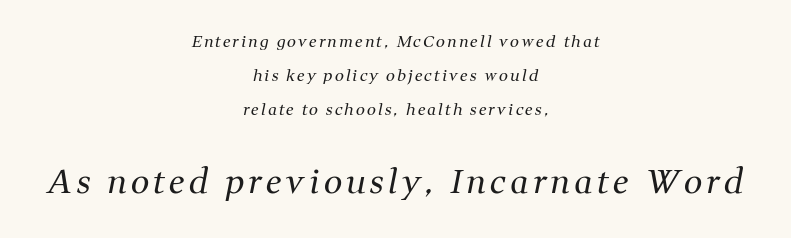
{"serif": "yes", "italic": "yes", "lean": "right", "slant_degrees": 11, "bold": "no", "weight": "regular", "width": "normal", "stroke_contrast": "medium", "x_height": "medium", "monospaced": "no", "underline": "no", "align": "center", "line_spacing": "loose", "line_spacing_ratio": 2.12, "larger_block": "second", "size_ratio": 2.06, "glyph_px": 33}
